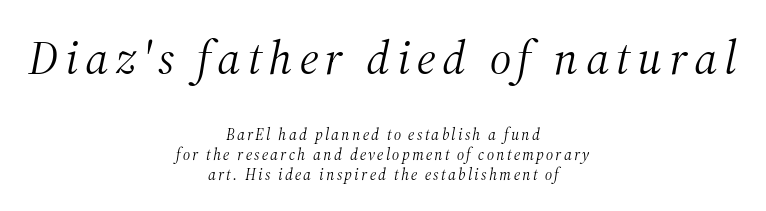
This sample has the flowing, uneven cadence of proportional lettering. Look at the bottom of the vertical strokes: they flare into serifs here. A student would notice the top passage is typeset larger than what follows. Is the type heavy? It reads as light-to-regular instead. The passage shown is not underscored anywhere.
